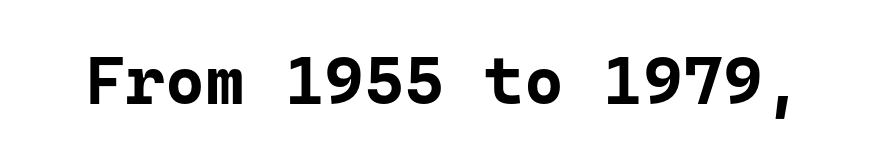
Q: Is the text bold? A: Yes.
Q: Is the text italic (slanted)? A: No, it is upright.
Q: Is the typeface a serif or a sans-serif typeface? A: Sans-serif.
Q: Is the text underlined? A: No.
Q: Is the spacing between letters normal or unusually wide? A: Normal.
Q: Width (condensed, normal, or wide)? A: Normal.
Q: Stroke contrast? A: Low.
Q: x-height? A: Medium.
Q: Monospaced? A: Yes.
